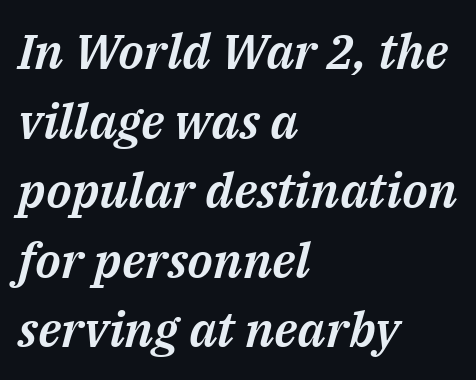
Q: Is the text italic (slanted)? A: Yes, it leans right by about 14 degrees.
Q: Is the text underlined? A: No.
Q: How is the paragraph aligned? A: Left-aligned.
Q: Is the spacing between letters normal or unusually wide? A: Normal.
Q: Is the spacing between lines tight, normal or loose? A: Normal.
Q: Width (condensed, normal, or wide)? A: Normal.
Q: Stroke contrast? A: Medium.
Q: x-height? A: Medium.
Q: Monospaced? A: No.
